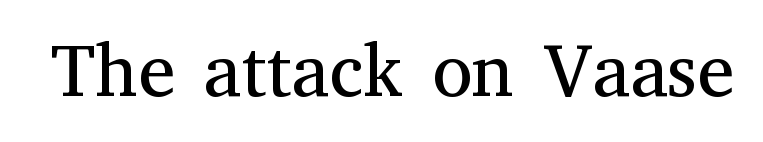
{"serif": "yes", "italic": "no", "bold": "no", "weight": "regular", "width": "normal", "stroke_contrast": "medium", "x_height": "medium", "monospaced": "no", "underline": "no", "letter_spacing": "normal", "letter_spacing_em": 0.0, "glyph_px": 74}
